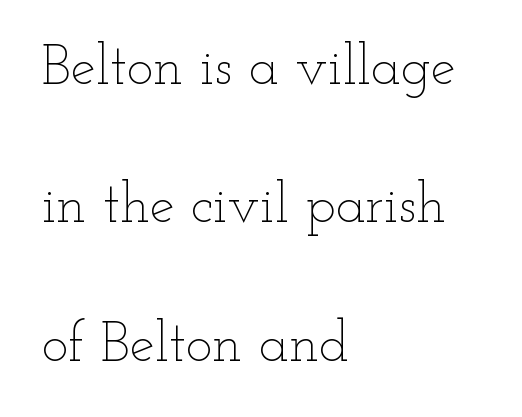
The image shows 56 px thin, wide type, upright; set left-aligned, loose line spacing (2.47x), normal letter spacing, not underlined; low stroke contrast and a small x-height.
